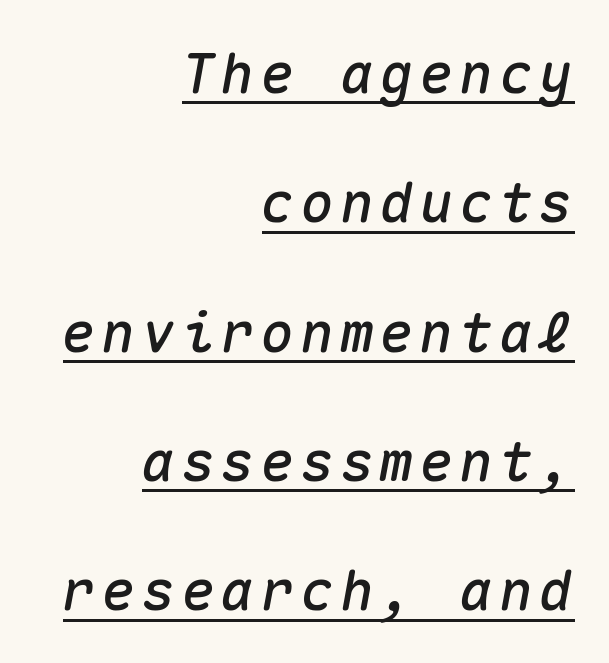
Q: Is the text italic (slanted)? A: Yes, it leans right by about 10 degrees.
Q: Is the text underlined? A: Yes.
Q: How is the paragraph aligned? A: Right-aligned.
Q: Is the spacing between lines tight, normal or loose? A: Loose.
Q: Width (condensed, normal, or wide)? A: Normal.
Q: Stroke contrast? A: Medium.
Q: x-height? A: Medium.
Q: Monospaced? A: Yes.
